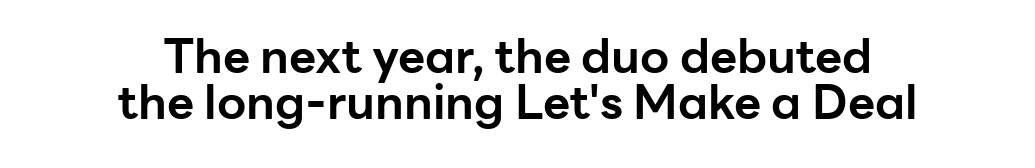
Q: Is the text bold? A: Yes.
Q: Is the text italic (slanted)? A: No, it is upright.
Q: Is the typeface a serif or a sans-serif typeface? A: Sans-serif.
Q: Is the text underlined? A: No.
Q: How is the paragraph aligned? A: Centered.
Q: Is the spacing between letters normal or unusually wide? A: Normal.
Q: Is the spacing between lines tight, normal or loose? A: Tight.
Q: Width (condensed, normal, or wide)? A: Normal.
Q: Stroke contrast? A: Low.
Q: x-height? A: Medium.
Q: Monospaced? A: No.
